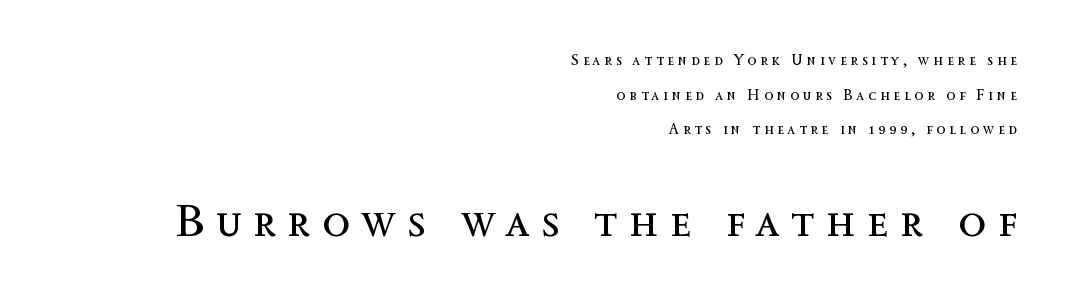
A typesetter would call this heavily tracked-out type. Right-aligned paragraph, ragged on the left. Think of a printed novel: that variable character pitch is what you see here. Nothing heavy about these letters — not bold at all. Check the space under the baseline: it is left empty.
